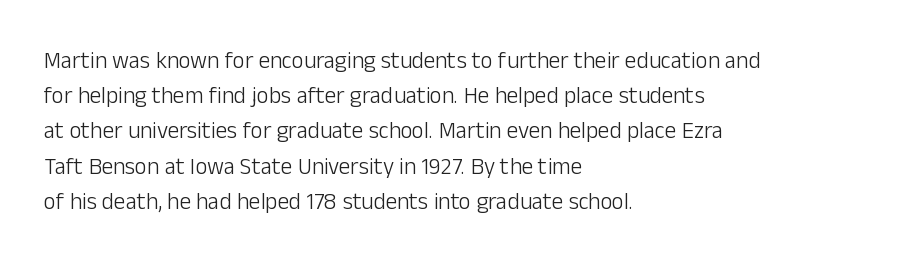
A typesetter would call this leading conventional body-copy spacing. Casual observation: everything's shoved over to the left. Counters stay open thanks to moderate or lighter strokes. The lettering stays uniformly vertical, giving the passage a roman look. No extra tracking has been applied to these lines. The gap between lines stays unmarked.
